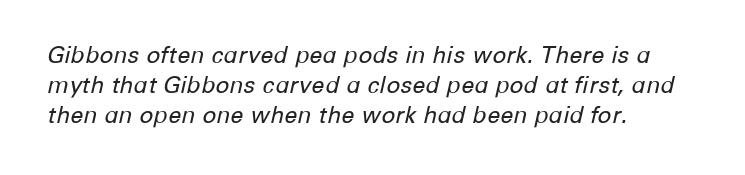
The image shows 23 px text type, italic (leaning right); set left-aligned, normal line spacing (1.31x), normal letter spacing, not underlined.
